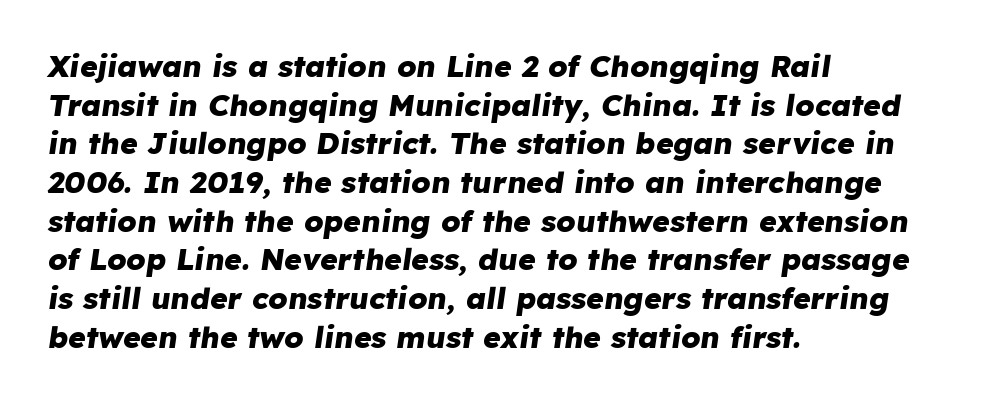
{"italic": "yes", "lean": "right", "slant_degrees": 8, "bold": "yes", "weight": "heavy", "width": "normal", "stroke_contrast": "low", "x_height": "medium", "monospaced": "no", "underline": "no", "align": "left", "line_spacing": "normal", "line_spacing_ratio": 1.29, "letter_spacing": "normal", "letter_spacing_em": 0.0, "glyph_px": 30}
